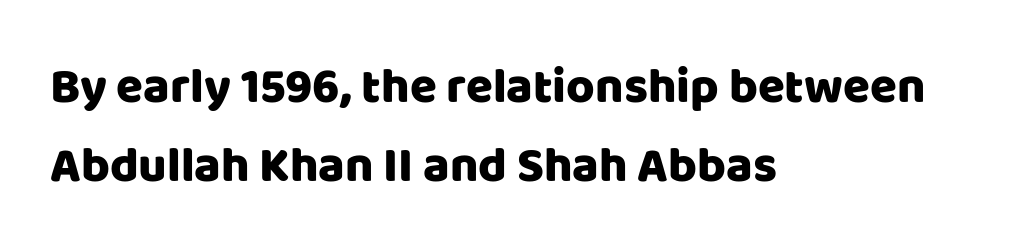
{"serif": "no", "italic": "no", "width": "normal", "stroke_contrast": "low", "x_height": "large", "monospaced": "no", "underline": "no", "align": "left", "line_spacing": "normal", "line_spacing_ratio": 1.61, "letter_spacing": "normal", "letter_spacing_em": 0.0, "glyph_px": 49}
